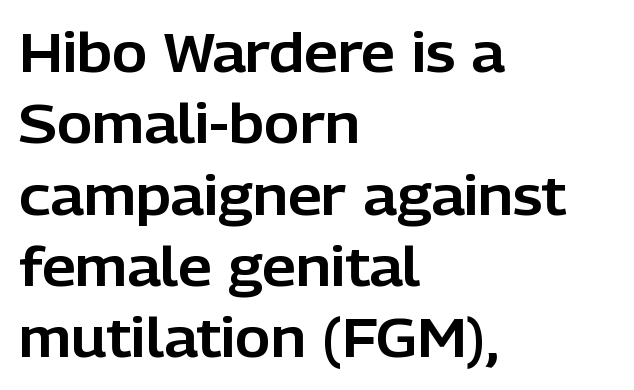
{"serif": "no", "italic": "no", "width": "normal", "stroke_contrast": "low", "x_height": "medium", "monospaced": "no", "underline": "no", "align": "left", "line_spacing": "normal", "line_spacing_ratio": 1.32, "letter_spacing": "normal", "letter_spacing_em": 0.0, "glyph_px": 54}
